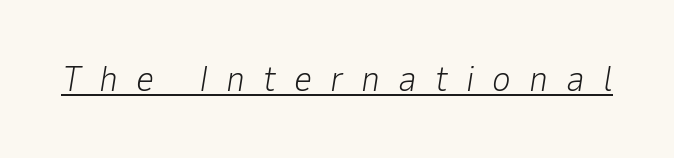
{"italic": "yes", "lean": "right", "slant_degrees": 9, "bold": "no", "weight": "light", "width": "normal", "stroke_contrast": "low", "x_height": "medium", "monospaced": "no", "underline": "yes", "letter_spacing": "wide", "letter_spacing_em": 0.5, "glyph_px": 36}
